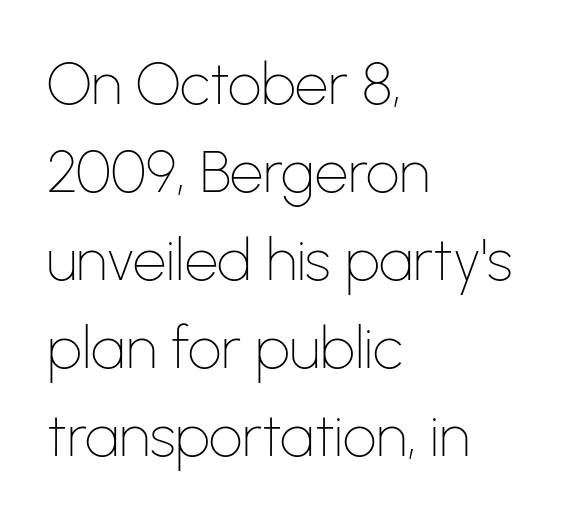
{"serif": "no", "italic": "no", "bold": "no", "weight": "thin", "width": "normal", "stroke_contrast": "low", "x_height": "medium", "monospaced": "no", "underline": "no", "align": "left", "line_spacing": "normal", "line_spacing_ratio": 1.49, "letter_spacing": "normal", "letter_spacing_em": 0.0, "glyph_px": 59}
